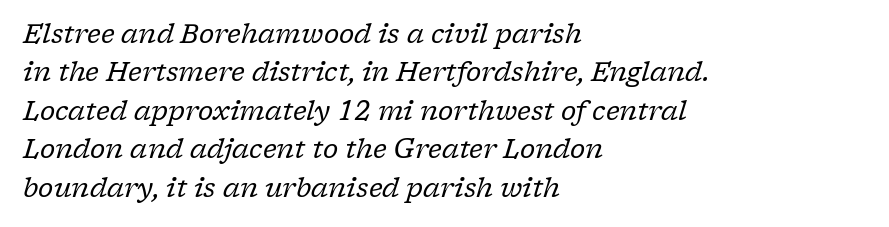
{"italic": "yes", "lean": "right", "slant_degrees": 17, "bold": "no", "underline": "no", "align": "left", "line_spacing": "normal", "line_spacing_ratio": 1.48, "letter_spacing": "normal", "letter_spacing_em": 0.0, "glyph_px": 26}
